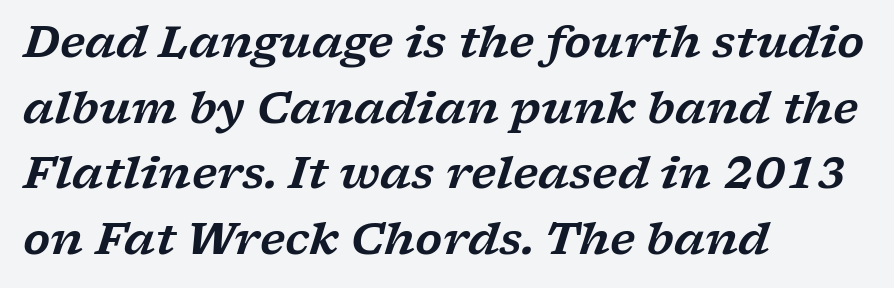
Q: Is the text italic (slanted)? A: Yes, it leans right by about 17 degrees.
Q: Is the typeface a serif or a sans-serif typeface? A: Serif.
Q: Is the text underlined? A: No.
Q: How is the paragraph aligned? A: Left-aligned.
Q: Is the spacing between letters normal or unusually wide? A: Normal.
Q: Is the spacing between lines tight, normal or loose? A: Normal.
Q: Width (condensed, normal, or wide)? A: Wide.
Q: Stroke contrast? A: Low.
Q: x-height? A: Medium.
Q: Monospaced? A: No.
